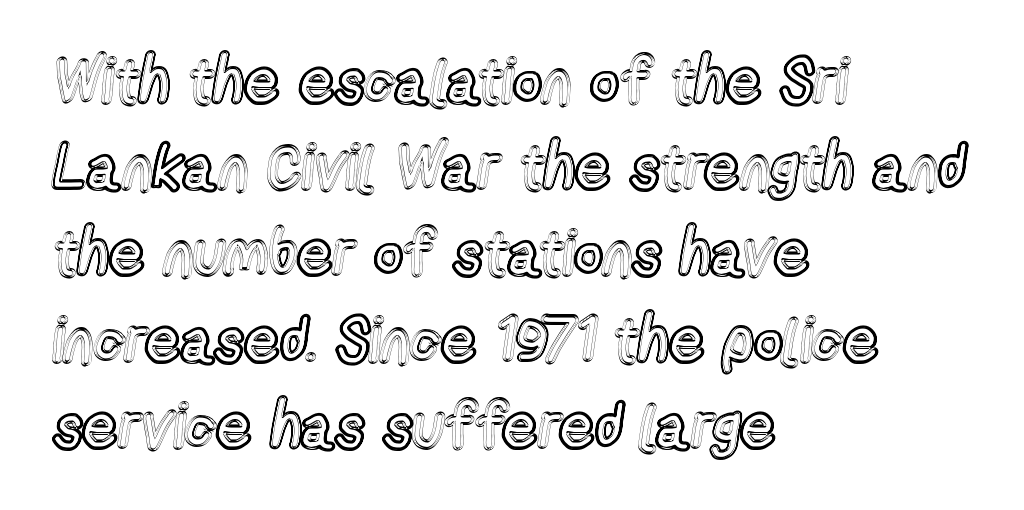
Q: Is the text italic (slanted)? A: Yes.
Q: Is the text underlined? A: No.
Q: How is the paragraph aligned? A: Left-aligned.
Q: Is the spacing between letters normal or unusually wide? A: Normal.
Q: Is the spacing between lines tight, normal or loose? A: Normal.
Q: Width (condensed, normal, or wide)? A: Condensed.
Q: x-height? A: Medium.
Q: Monospaced? A: No.
